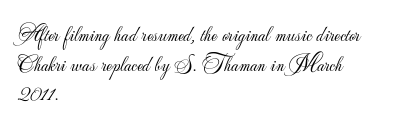
The lines sit at an ordinary, default distance from one another. The rag falls on the right side of this text block. The characters are drawn with everyday or finer stroke widths. Descender tails drop into unmarked territory.
